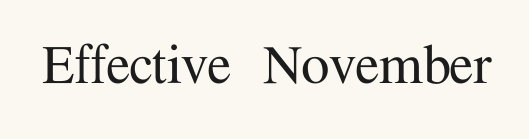
The image shows 64 px serif type, upright; set normal letter spacing, not underlined; medium stroke contrast and a medium x-height.
